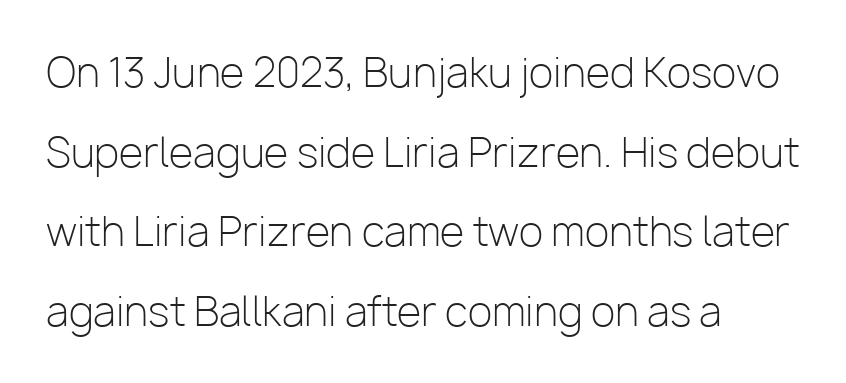
The image shows 40 px light sans-serif type, upright; set left-aligned, loose line spacing (1.99x), normal letter spacing, not underlined; low stroke contrast and a medium x-height.
